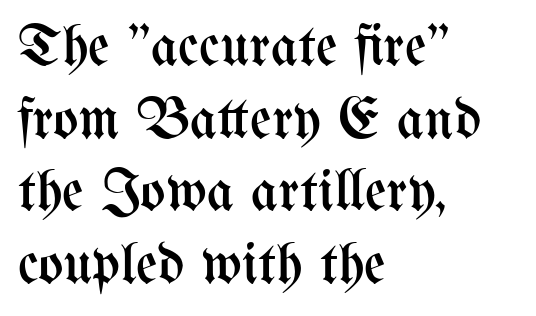
Every stem runs plumb, perpendicular to the baseline. Compared with a centered layout, this one pins lines to the left instead. Weight: in the light-to-regular range. Inter-character spacing is left at the font's built-in metrics.
